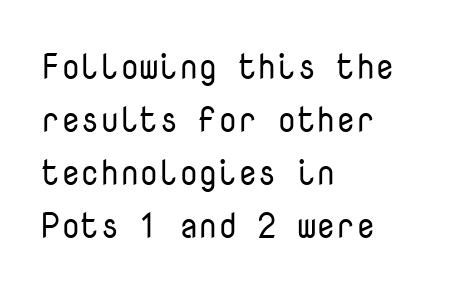
These lines are rendered in a fixed-pitch font. The typesetter chose a ragged-right arrangement here. Characters follow at the spacing the type designer built in. Do the letters lean? They stand straight.
